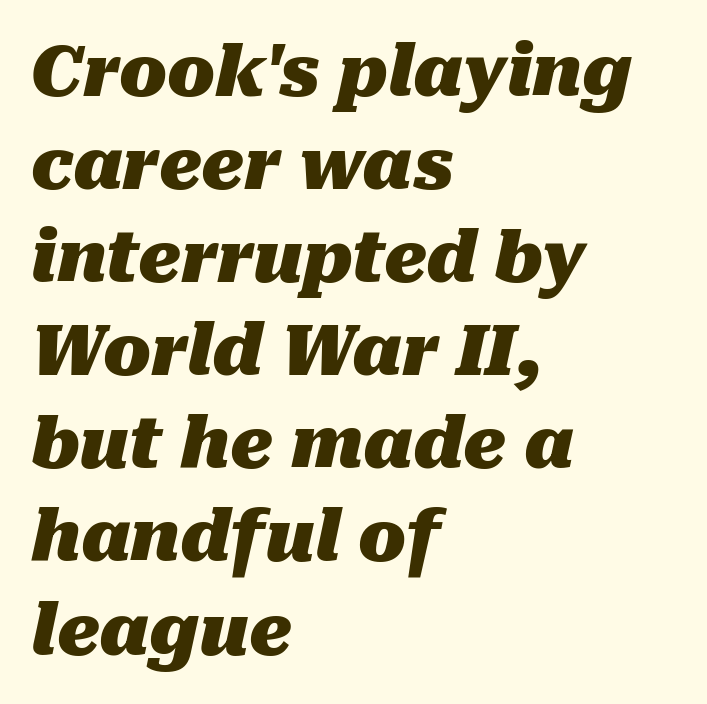
Observe the lean: these are italic letterforms. In terms of leading, this rendering sits right in the middle. Is this a fixed-width face? No — the glyphs have proportional, varying widths. The string is rendered with underlining switched off. Is the type bold? Yes — the strokes are clearly thick and heavy. Words appear dense and cohesive because spacing is normal.
